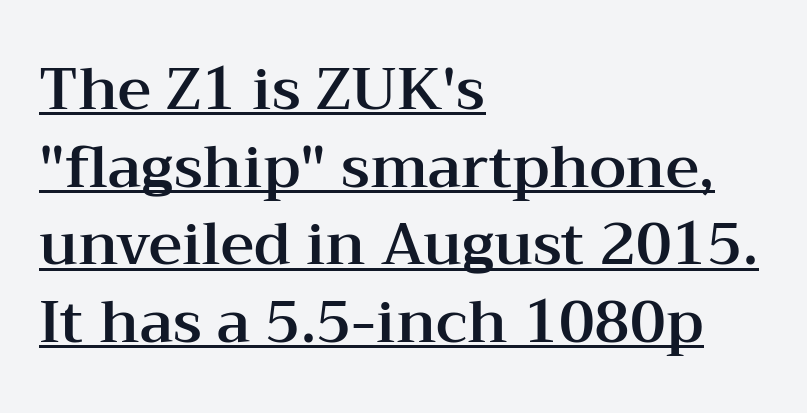
The image shows 58 px wide serif type, upright; set left-aligned, normal line spacing (1.34x), normal letter spacing, underlined; medium stroke contrast and a medium x-height.
